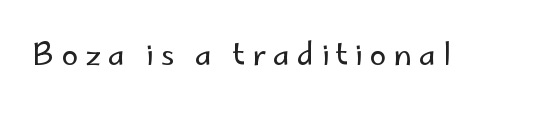
{"serif": "no", "italic": "no", "bold": "no", "weight": "regular", "width": "normal", "stroke_contrast": "low", "x_height": "small", "monospaced": "no", "underline": "no", "letter_spacing": "wide", "letter_spacing_em": 0.23, "glyph_px": 30}
